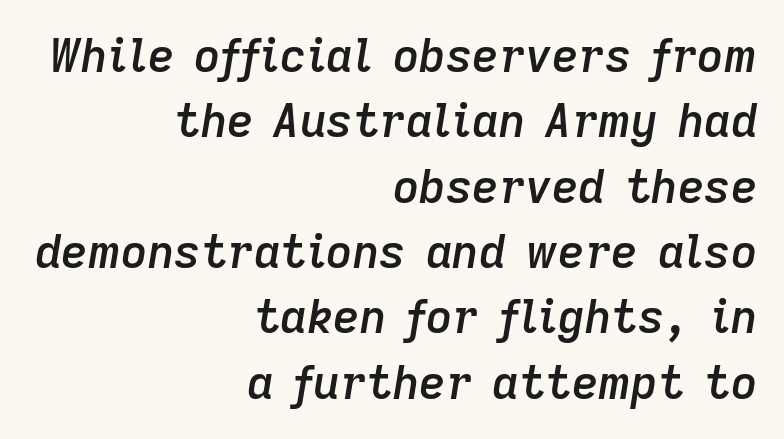
Vertical spacing — default. The lines in this sample share a right terminus and differ only in where they begin. Words appear dense and cohesive because spacing is normal. A fair bit of extra ink — the face is semibold, not bold. The area under the type is left untouched.
